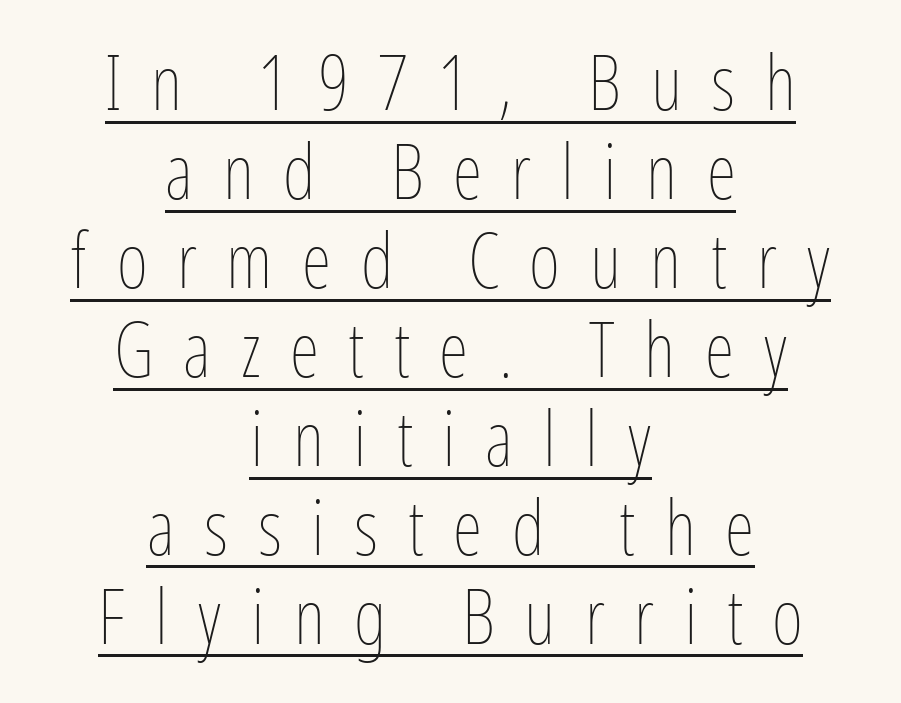
{"italic": "no", "bold": "no", "weight": "thin", "width": "condensed", "stroke_contrast": "low", "x_height": "medium", "monospaced": "no", "underline": "yes", "align": "center", "line_spacing_ratio": 1.17, "letter_spacing": "wide", "letter_spacing_em": 0.39, "glyph_px": 76}
